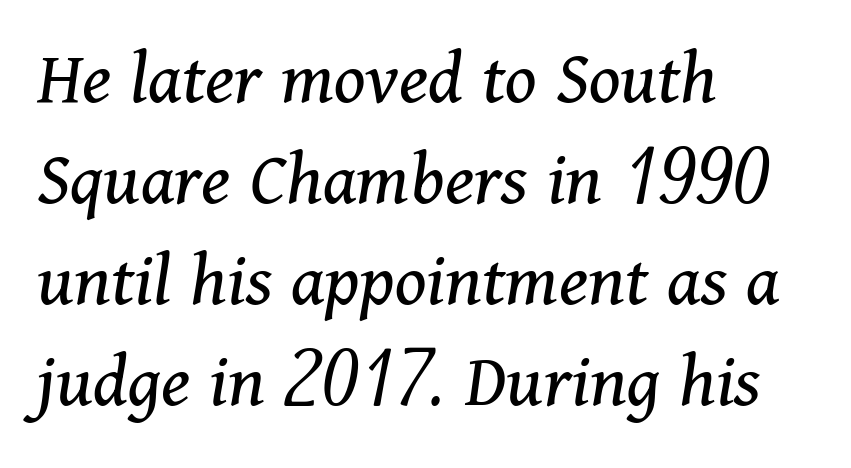
Q: Is the text bold? A: No.
Q: Is the text italic (slanted)? A: Yes, it leans right by about 11 degrees.
Q: Is the typeface a serif or a sans-serif typeface? A: Serif.
Q: Is the text underlined? A: No.
Q: How is the paragraph aligned? A: Left-aligned.
Q: Is the spacing between letters normal or unusually wide? A: Normal.
Q: Is the spacing between lines tight, normal or loose? A: Normal.
Q: Width (condensed, normal, or wide)? A: Normal.
Q: Stroke contrast? A: Medium.
Q: x-height? A: Medium.
Q: Monospaced? A: No.
